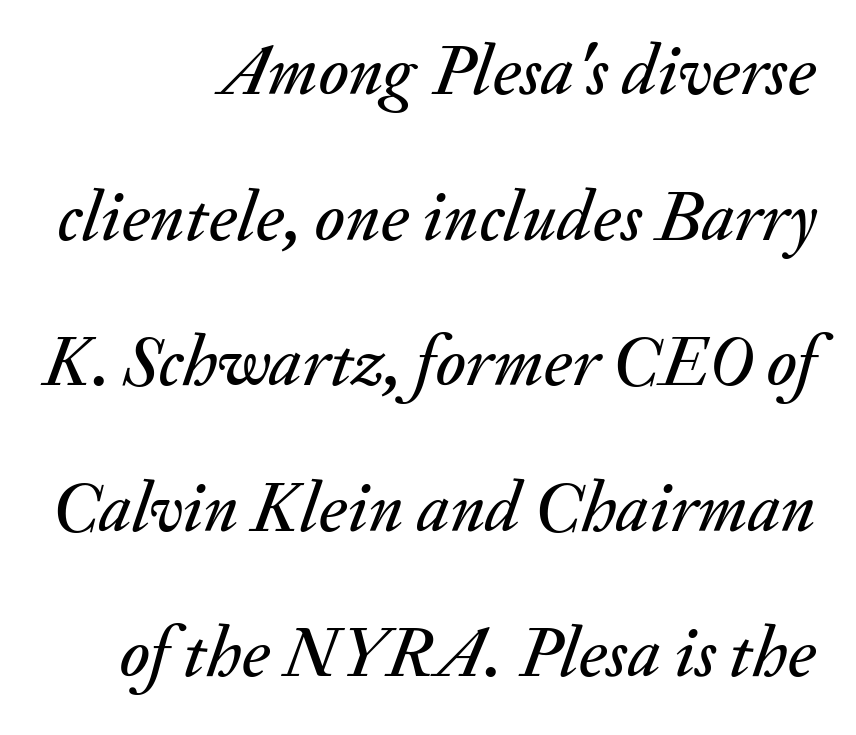
The leading is generous, giving the passage an open texture. The whole block is typeset with a tilt. What stands out about the letter spacing? Nothing — it is the standard amount. The zone under the glyphs is completely vacant. Each line ends at the same right margin while the left side varies. The face used here is proportionally spaced, like ordinary book or web type.
